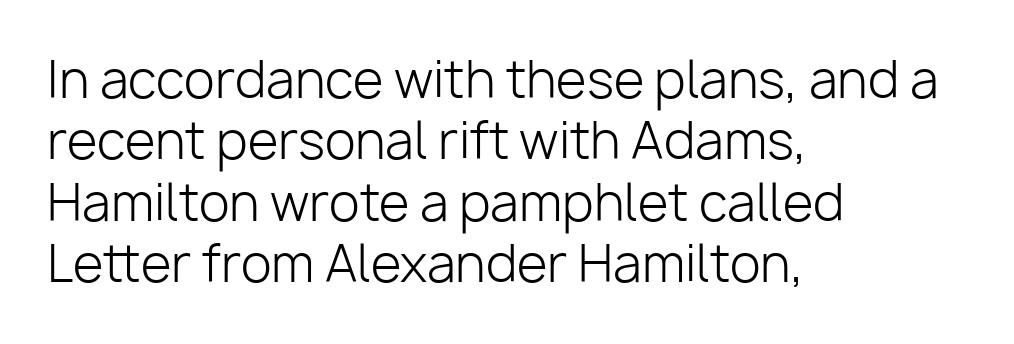
{"serif": "no", "italic": "no", "bold": "no", "weight": "light", "width": "normal", "stroke_contrast": "low", "x_height": "medium", "monospaced": "no", "underline": "no", "align": "left", "line_spacing_ratio": 1.23, "letter_spacing": "normal", "letter_spacing_em": 0.0, "glyph_px": 50}
